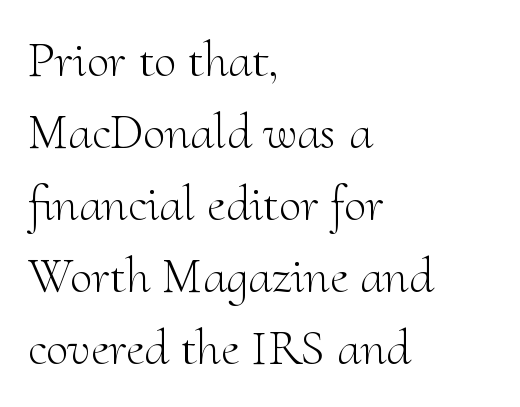
The image shows 51 px light serif type, upright; set left-aligned, normal line spacing (1.41x), normal letter spacing, not underlined; medium stroke contrast and a small x-height.
